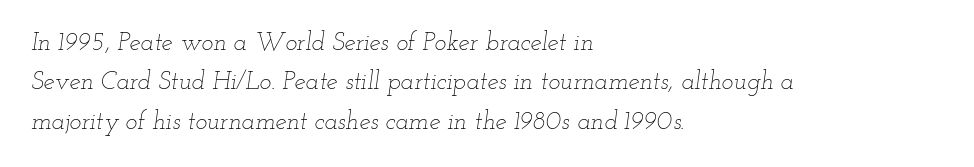
Q: Is the text bold? A: No.
Q: Is the text italic (slanted)? A: Yes, it leans right by about 12 degrees.
Q: Is the text underlined? A: No.
Q: How is the paragraph aligned? A: Left-aligned.
Q: Is the spacing between letters normal or unusually wide? A: Normal.
Q: Is the spacing between lines tight, normal or loose? A: Normal.
